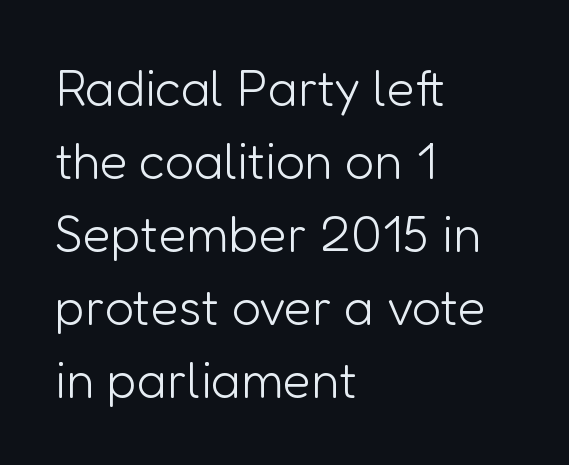
{"serif": "no", "italic": "no", "bold": "no", "weight": "light", "width": "normal", "stroke_contrast": "low", "x_height": "medium", "monospaced": "no", "underline": "no", "align": "left", "line_spacing": "normal", "line_spacing_ratio": 1.43, "letter_spacing": "normal", "letter_spacing_em": 0.0, "glyph_px": 51}
